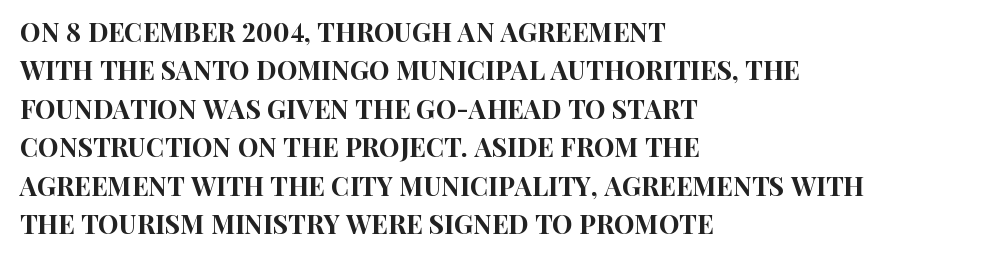
These lines keep a tight, regular rhythm from letter to letter. A student would call this left alignment; a typographer would say flush left, rag right. Descenders are the only things crossing below the line. Evenly set lines give the paragraph a standard silhouette. Ordinary non-slanted type is in use.
